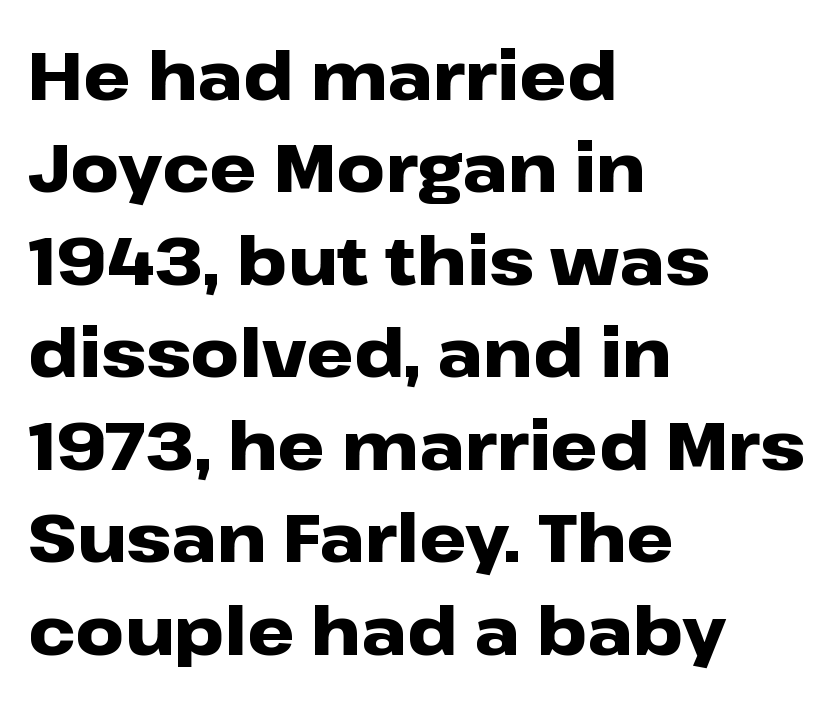
The image shows 67 px heavy, wide sans-serif type, upright; set left-aligned, normal line spacing (1.38x), normal letter spacing, not underlined; low stroke contrast and a medium x-height.
